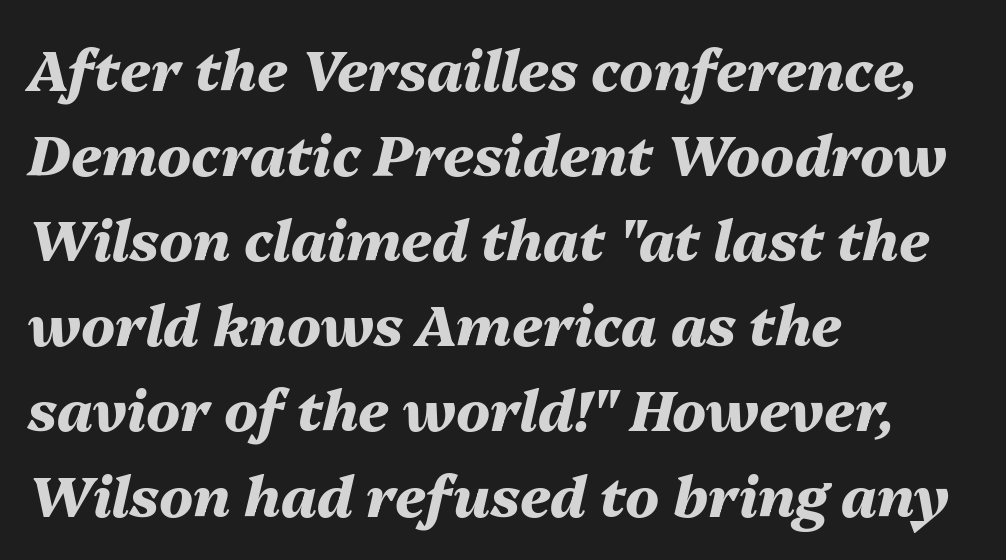
{"italic": "yes", "lean": "right", "slant_degrees": 13, "bold": "yes", "weight": "heavy", "width": "normal", "stroke_contrast": "medium", "x_height": "medium", "monospaced": "no", "underline": "no", "align": "left", "line_spacing": "normal", "line_spacing_ratio": 1.52, "letter_spacing": "normal", "letter_spacing_em": 0.0, "glyph_px": 56}
